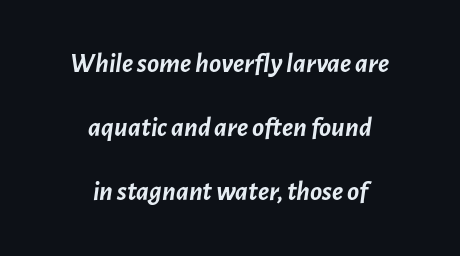
{"italic": "yes", "lean": "right", "slant_degrees": 7, "bold": "yes", "weight": "semibold", "width": "normal", "stroke_contrast": "low", "x_height": "medium", "monospaced": "no", "underline": "no", "align": "center", "line_spacing": "loose", "line_spacing_ratio": 2.29, "letter_spacing": "normal", "letter_spacing_em": 0.0, "glyph_px": 28}
